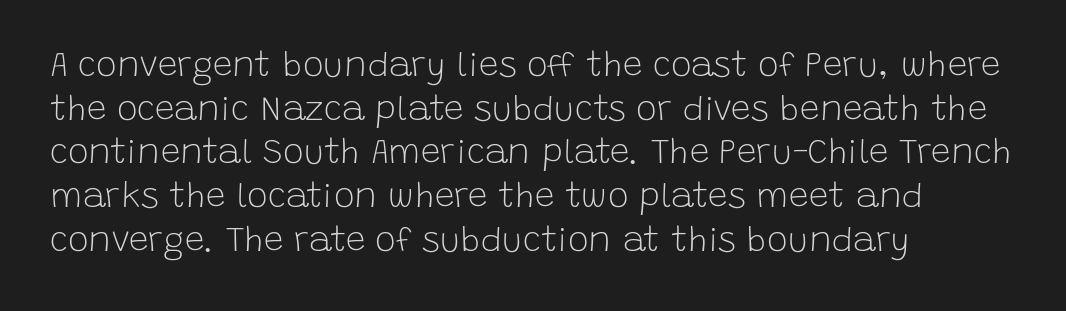
The image shows 35 px light sans-serif type, upright; set left-aligned, normal line spacing (1.25x), normal letter spacing, not underlined; low stroke contrast and a large x-height.
